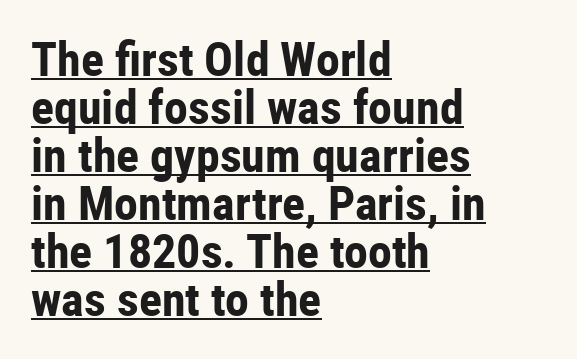
Does the leading feel generous? Not at all — it's pinched. This sample uses an upright cut, with every glyph sitting square on the baseline. Heavy-handed strokes throughout: this text is bold. The passage shown is typeset with a sans-serif family. Glance below the letters and you will spot a drawn line. In terms of letterspacing, this is plain default setting.
